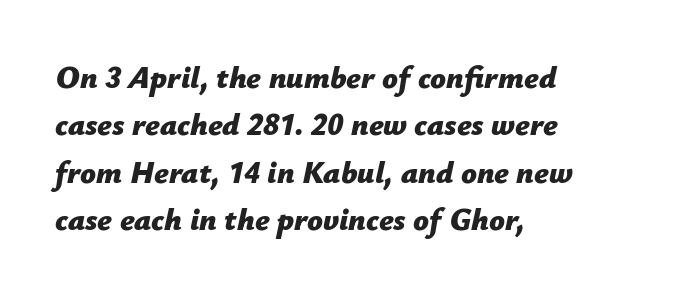
{"italic": "yes", "lean": "right", "slant_degrees": 12, "bold": "yes", "weight": "bold", "width": "normal", "stroke_contrast": "low", "x_height": "medium", "monospaced": "no", "underline": "no", "align": "left", "line_spacing": "normal", "line_spacing_ratio": 1.53, "letter_spacing": "normal", "letter_spacing_em": 0.0, "glyph_px": 31}
